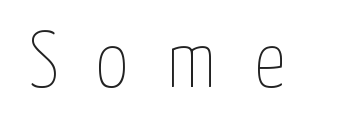
The image shows 80 px thin, condensed type, upright; set unusually wide letter spacing (+0.47 em), not underlined; low stroke contrast and a medium x-height.
